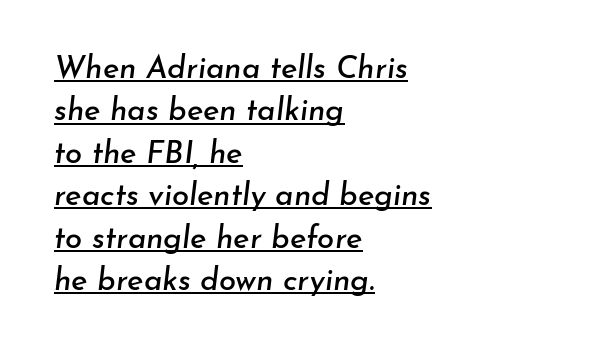
The image shows 31 px text type, italic (leaning right); set left-aligned, normal line spacing (1.37x), normal letter spacing, underlined; low stroke contrast and a small x-height.
